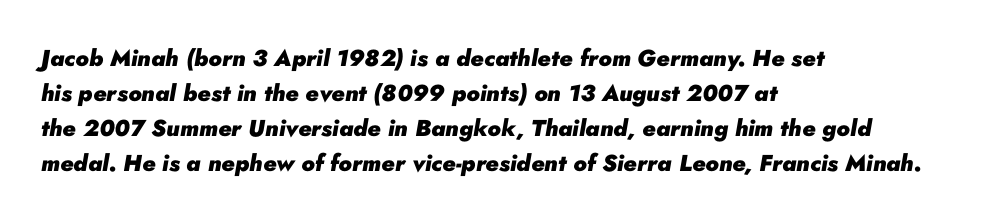
{"italic": "yes", "lean": "right", "slant_degrees": 10, "bold": "yes", "underline": "no", "align": "left", "line_spacing": "normal", "line_spacing_ratio": 1.52, "letter_spacing": "normal", "letter_spacing_em": 0.0, "glyph_px": 23}
